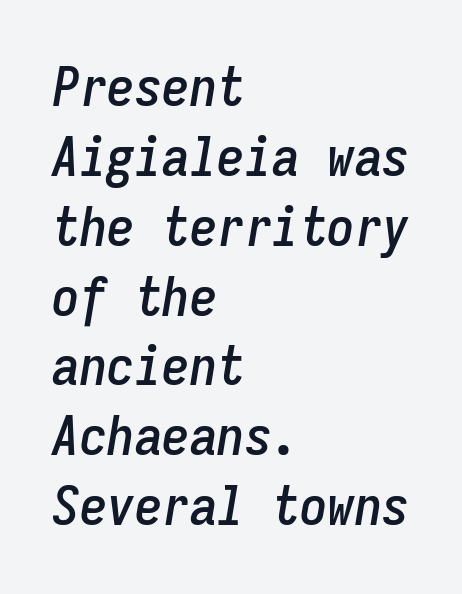
The image shows 55 px condensed type, italic (leaning right), monospaced; set left-aligned, normal line spacing (1.27x), normal letter spacing, not underlined; low stroke contrast and a medium x-height.
